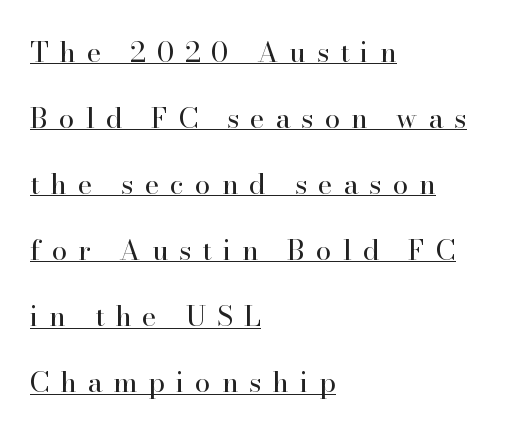
Q: Is the text bold? A: No.
Q: Is the text italic (slanted)? A: No, it is upright.
Q: Is the typeface a serif or a sans-serif typeface? A: Serif.
Q: Is the text underlined? A: Yes.
Q: How is the paragraph aligned? A: Left-aligned.
Q: Is the spacing between letters normal or unusually wide? A: Unusually wide.
Q: Is the spacing between lines tight, normal or loose? A: Loose.
Q: Width (condensed, normal, or wide)? A: Normal.
Q: Stroke contrast? A: High.
Q: x-height? A: Small.
Q: Monospaced? A: No.
